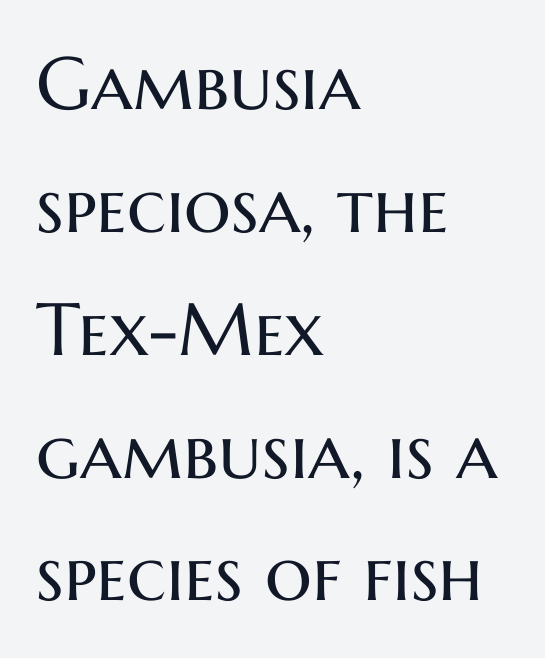
Weight: in the light-to-regular range. How are the letters spaced? Ordinarily, with no added tracking. Varying glyph widths throughout — classic text-font behaviour. Characters remain perfectly vertical along every line. The setting favours the left margin, as ordinary paragraphs usually do. The baseline area is clear.
